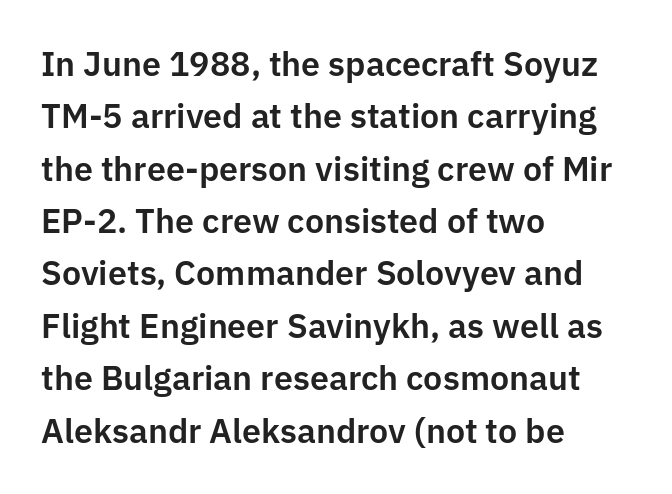
Q: Is the text italic (slanted)? A: No, it is upright.
Q: Is the typeface a serif or a sans-serif typeface? A: Sans-serif.
Q: Is the text underlined? A: No.
Q: How is the paragraph aligned? A: Left-aligned.
Q: Is the spacing between letters normal or unusually wide? A: Normal.
Q: Is the spacing between lines tight, normal or loose? A: Normal.
Q: Width (condensed, normal, or wide)? A: Normal.
Q: Stroke contrast? A: Low.
Q: x-height? A: Medium.
Q: Monospaced? A: No.
